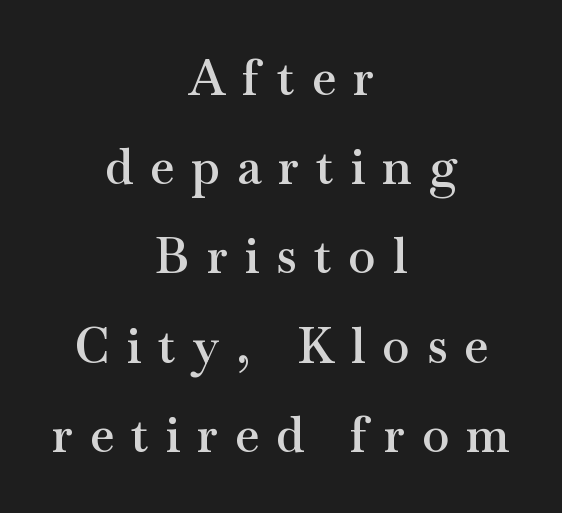
Typographic density is moderately raised because the face is semibold. The rendering positions every line midway between the sides. A bare baseline throughout the passage. Stroke terminals: seriffed. Quick note: not italic, upright. Tracking here is generous; glyphs stand well apart from one another.
